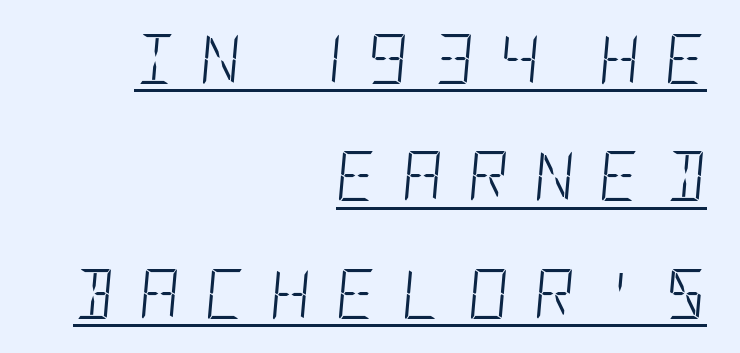
The image shows 50 px light, condensed type, italic (leaning right); set right-aligned, loose line spacing (2.35x), unusually wide letter spacing (+0.5 em), underlined; low stroke contrast and a large x-height.
